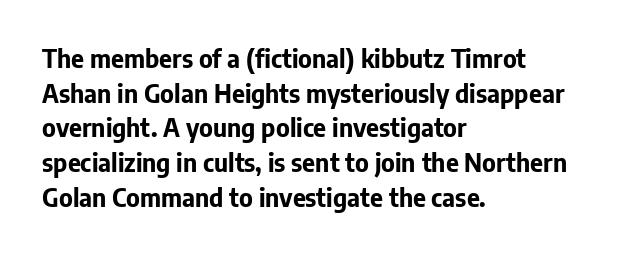
The type sits square on the baseline with zero lean. Summary of weight: heavy, a full bold. Rule under the text: the space is simply empty. Is the letter spacing exaggerated? No — it looks like the ordinary default.
